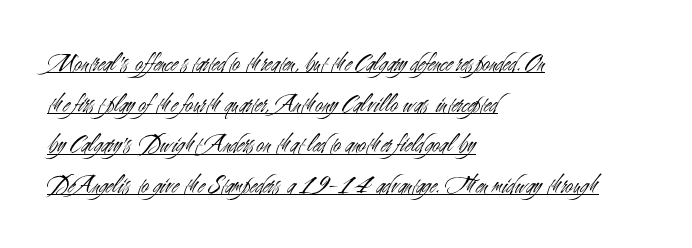
The image shows 26 px text type; set left-aligned, normal line spacing (1.56x), normal letter spacing, underlined.
